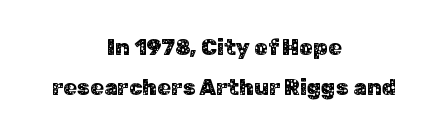
{"italic": "no", "underline": "no", "align": "center", "line_spacing_ratio": 1.8, "letter_spacing": "normal", "letter_spacing_em": 0.0, "glyph_px": 22}
